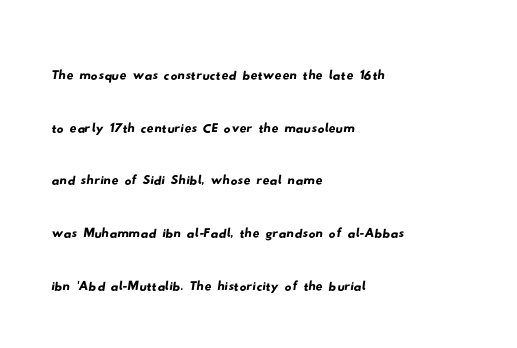
The image shows 34 px wide sans-serif type; set left-aligned, normal line spacing (1.55x), normal letter spacing, not underlined; low stroke contrast and a small x-height.
